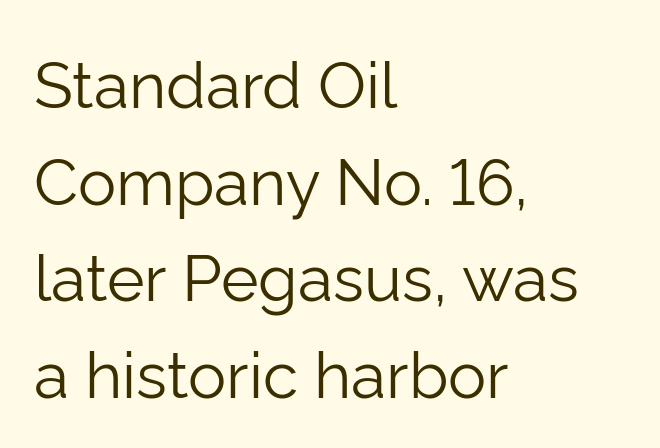
The weight tops out at a normal text grade. Anything drawn beneath the words? Only blank space. Short note: letters normally spaced. The letters advance in unequal steps, a hallmark of proportional type.
